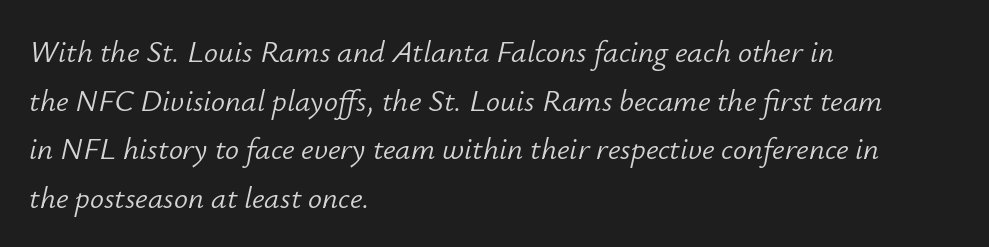
The image shows 31 px light type, italic (leaning right); set left-aligned, normal line spacing (1.57x), normal letter spacing, not underlined; low stroke contrast and a small x-height.
